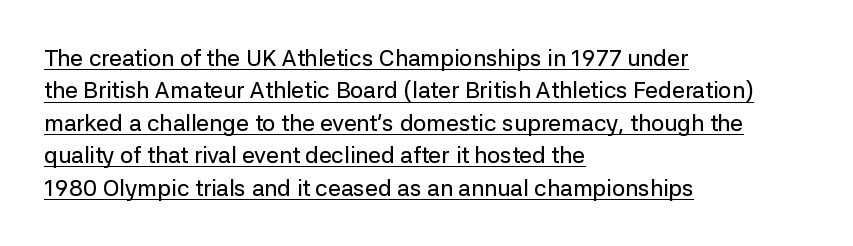
{"italic": "no", "underline": "yes", "align": "left", "line_spacing": "normal", "line_spacing_ratio": 1.41, "letter_spacing": "normal", "letter_spacing_em": 0.0, "glyph_px": 23}
